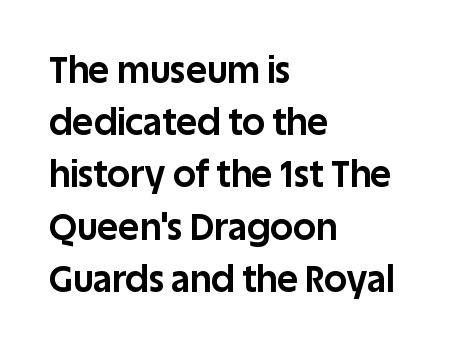
Strong, thick strokes mark this as bold type. Nobody drew a line under any word here. Vertically, the passage feels balanced, rows spaced as you'd expect. Is this a fixed-width face? No — the glyphs have proportional, varying widths.
